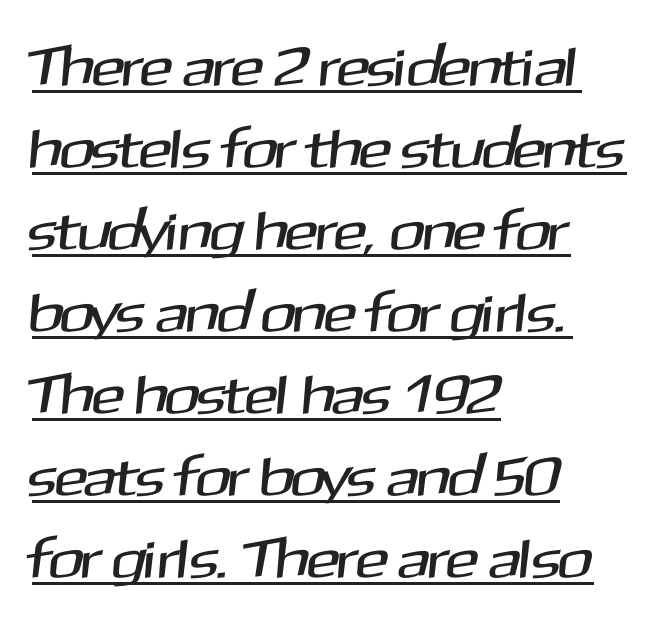
{"serif": "no", "width": "normal", "stroke_contrast": "medium", "x_height": "medium", "monospaced": "no", "underline": "yes", "align": "left", "line_spacing": "normal", "line_spacing_ratio": 1.49, "letter_spacing": "normal", "letter_spacing_em": 0.0, "glyph_px": 55}
